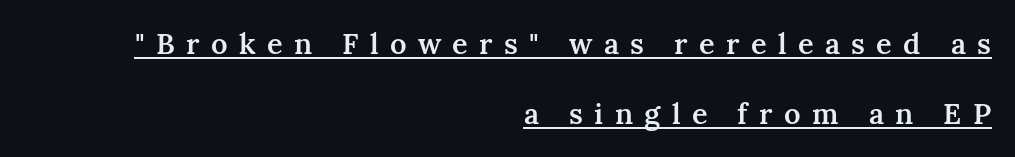
{"serif": "yes", "italic": "no", "bold": "semi", "weight": "semibold", "width": "normal", "stroke_contrast": "medium", "x_height": "medium", "monospaced": "no", "underline": "yes", "align": "right", "line_spacing": "loose", "line_spacing_ratio": 2.42, "letter_spacing": "wide", "letter_spacing_em": 0.39, "glyph_px": 29}
